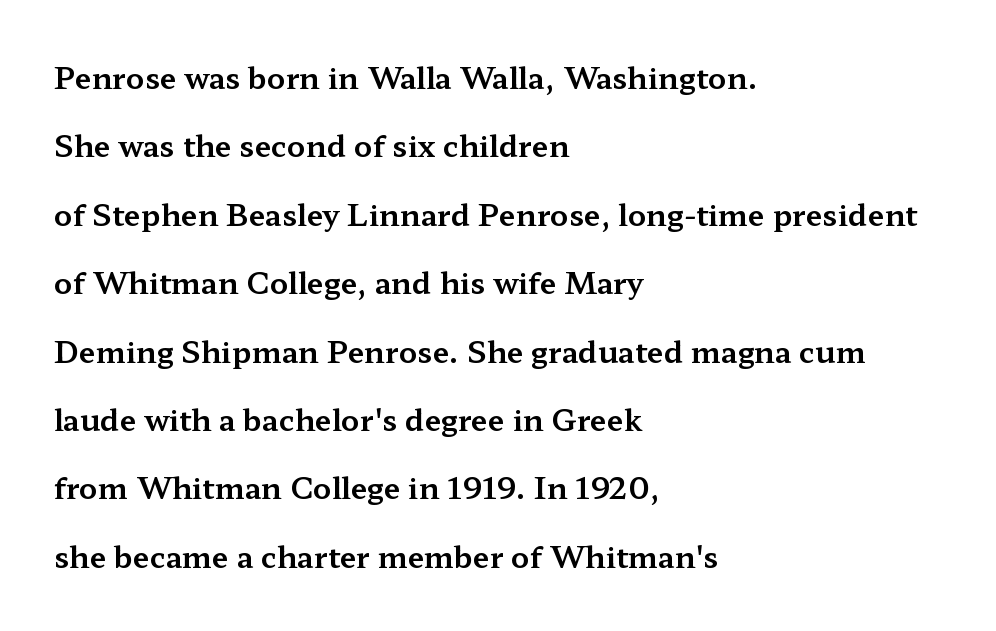
Q: Is the text italic (slanted)? A: No, it is upright.
Q: Is the typeface a serif or a sans-serif typeface? A: Serif.
Q: Is the text underlined? A: No.
Q: How is the paragraph aligned? A: Left-aligned.
Q: Is the spacing between letters normal or unusually wide? A: Normal.
Q: Is the spacing between lines tight, normal or loose? A: Loose.
Q: Width (condensed, normal, or wide)? A: Wide.
Q: Stroke contrast? A: Medium.
Q: x-height? A: Medium.
Q: Monospaced? A: No.
